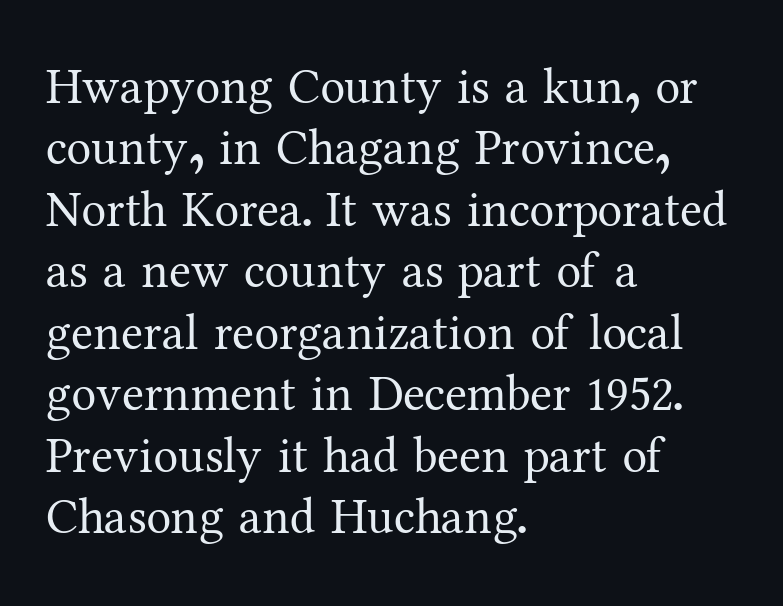
A typesetter would call this proportional, since set widths differ per character. The typesetting does not lean heavy: it is not bold. The tracking reads as untouched default to a designer's eye. In terms of posture, this sample is upright. Each line starts at the same left margin while the right side varies.
